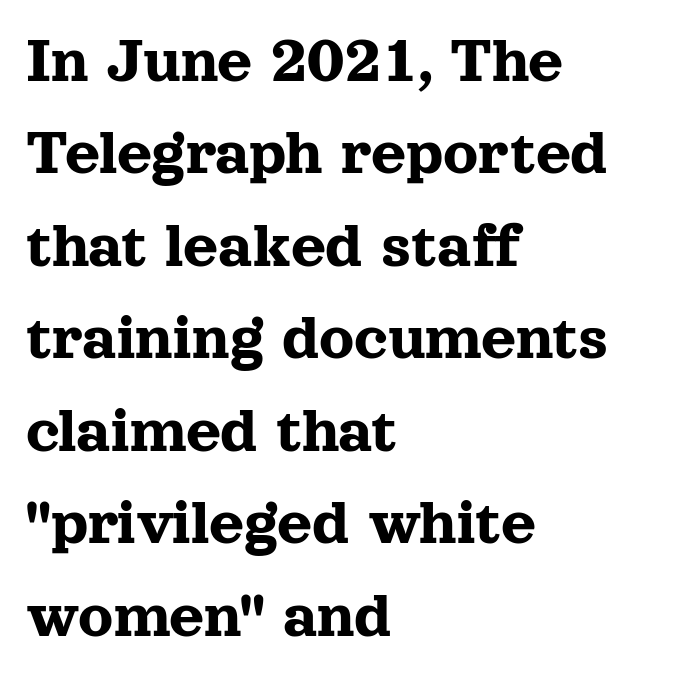
Q: Is the text italic (slanted)? A: No, it is upright.
Q: Is the typeface a serif or a sans-serif typeface? A: Serif.
Q: Is the text underlined? A: No.
Q: How is the paragraph aligned? A: Left-aligned.
Q: Is the spacing between letters normal or unusually wide? A: Normal.
Q: Is the spacing between lines tight, normal or loose? A: Normal.
Q: Width (condensed, normal, or wide)? A: Normal.
Q: x-height? A: Medium.
Q: Monospaced? A: No.
